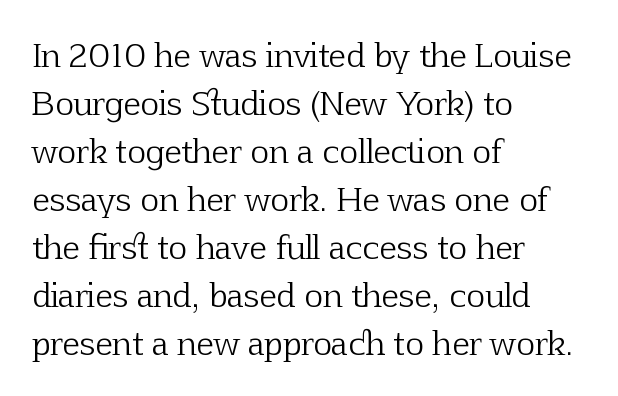
Q: Is the text bold? A: No.
Q: Is the text italic (slanted)? A: No, it is upright.
Q: Is the typeface a serif or a sans-serif typeface? A: Serif.
Q: Is the text underlined? A: No.
Q: How is the paragraph aligned? A: Left-aligned.
Q: Is the spacing between letters normal or unusually wide? A: Normal.
Q: Is the spacing between lines tight, normal or loose? A: Normal.
Q: Width (condensed, normal, or wide)? A: Normal.
Q: Stroke contrast? A: Low.
Q: x-height? A: Medium.
Q: Monospaced? A: No.
